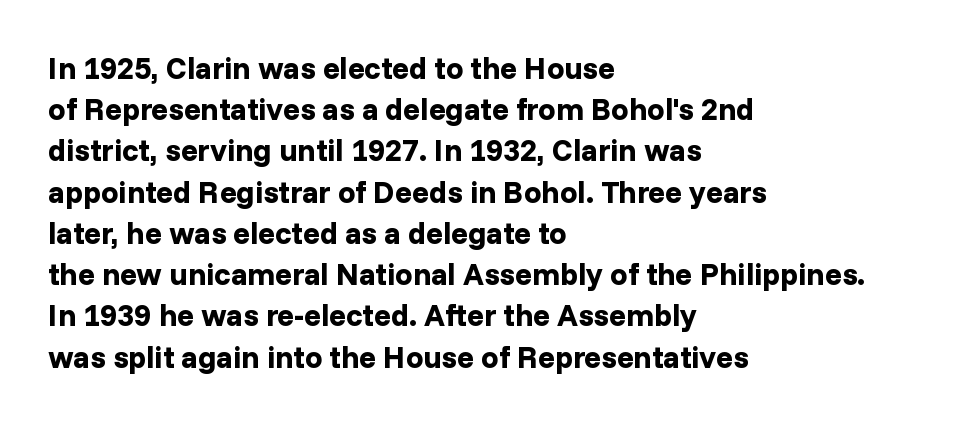
The image shows 31 px bold sans-serif type, upright; set left-aligned, normal line spacing (1.33x), normal letter spacing, not underlined; low stroke contrast and a medium x-height.
